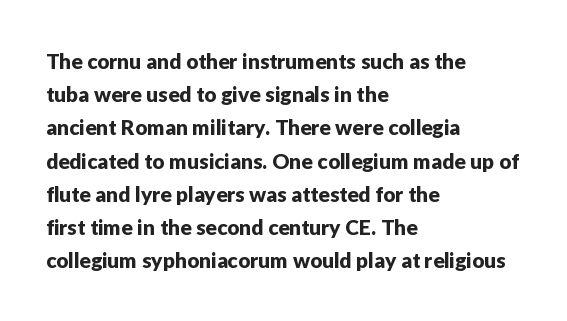
The image shows 21 px text type, upright; set left-aligned, normal line spacing (1.58x), normal letter spacing, not underlined.
